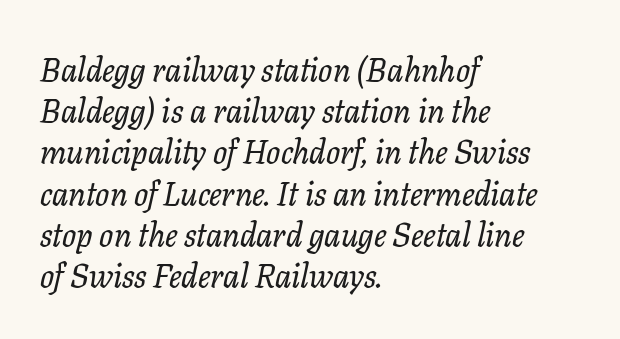
Q: Is the text italic (slanted)? A: Yes, it leans right by about 11 degrees.
Q: Is the typeface a serif or a sans-serif typeface? A: Serif.
Q: Is the text underlined? A: No.
Q: How is the paragraph aligned? A: Left-aligned.
Q: Is the spacing between letters normal or unusually wide? A: Normal.
Q: Is the spacing between lines tight, normal or loose? A: Normal.
Q: Width (condensed, normal, or wide)? A: Normal.
Q: Stroke contrast? A: Low.
Q: x-height? A: Medium.
Q: Monospaced? A: No.
